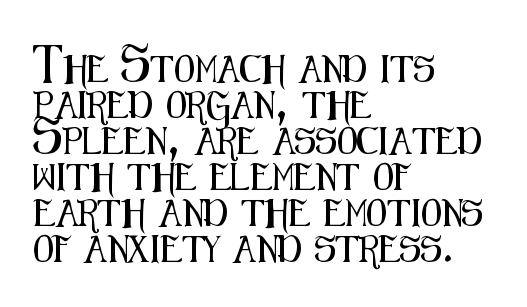
Q: Is the text italic (slanted)? A: No, it is upright.
Q: Is the text underlined? A: No.
Q: How is the paragraph aligned? A: Left-aligned.
Q: Is the spacing between letters normal or unusually wide? A: Normal.
Q: Is the spacing between lines tight, normal or loose? A: Normal.
